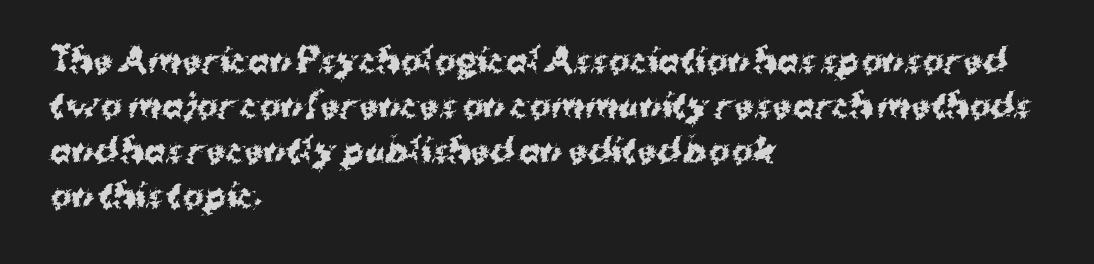
Whoever set this chose a conventional vertical rhythm. The ragged edge is on the right, which tells us the setting is flush left. Descender tails drop into unmarked territory.
